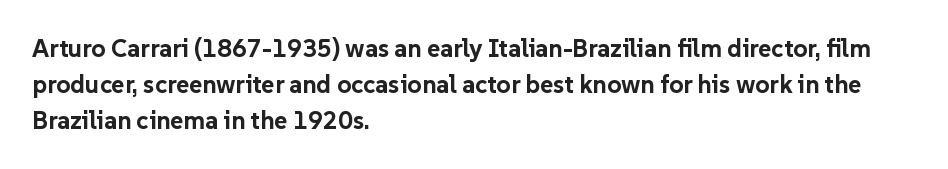
Typesetter's note: full bold, strokes at maximum text heaviness. Rendered with straight, roman letterforms. The line-height multiplier appears to be the usual default. Words appear dense and cohesive because spacing is normal. A student would call this left alignment; a typographer would say flush left, rag right. The baseline area is clear.
